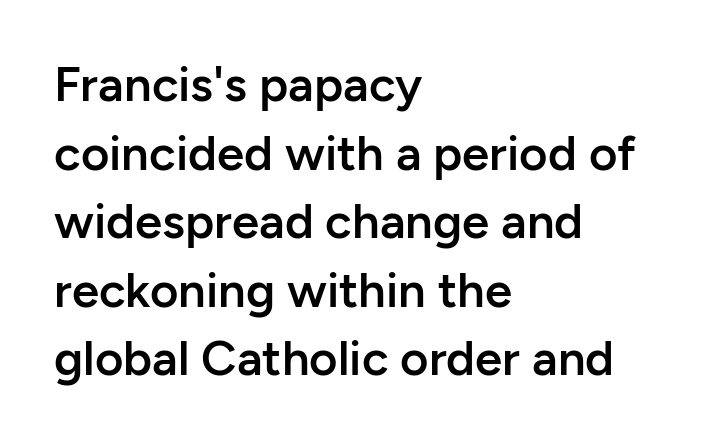
A typesetter would label this face a sans. The zone under the glyphs is completely vacant. I'd describe the lettering as semibold — firm but not a full bold. Quick note: interline space is typical.
